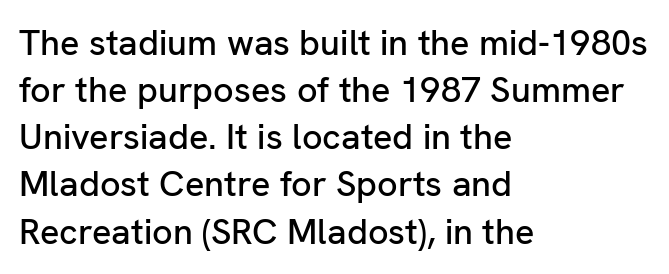
Summary of vertical rhythm: regular, with standard interline spacing. Between one letter and the next there's only the usual sliver of space. Type style note: lacks serifs. Is this a fixed-width face? No — the glyphs have proportional, varying widths. Descenders are the only things crossing below the line.
